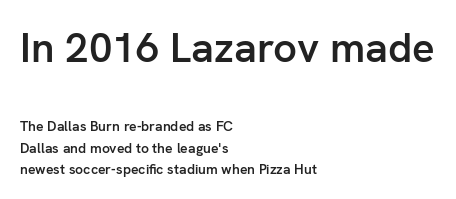
{"serif": "no", "italic": "no", "bold": "semi", "weight": "semibold", "width": "normal", "stroke_contrast": "low", "x_height": "medium", "monospaced": "no", "underline": "no", "align": "left", "line_spacing": "normal", "line_spacing_ratio": 1.52, "letter_spacing": "normal", "letter_spacing_em": 0.0, "larger_block": "first", "size_ratio": 3.0, "glyph_px": 42}
